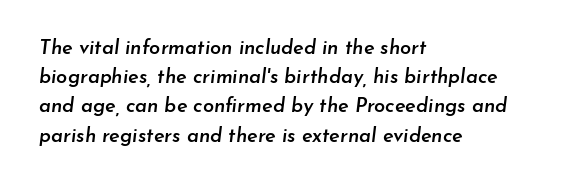
Spacing between characters is what you'd get straight out of the box. Rule under the text: the space is simply empty. In terms of posture, this sample is oblique. Summary of weight: moderately heavy, a semibold. Teacher's note: observe the even left margin — that is flush-left alignment.
